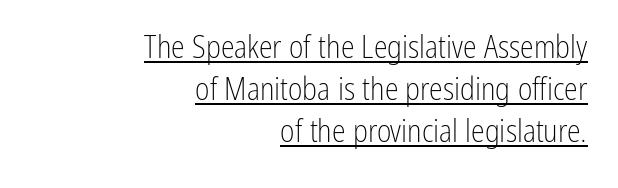
The image shows 31 px light, condensed sans-serif type, upright; set right-aligned, normal line spacing (1.35x), normal letter spacing, underlined; low stroke contrast and a medium x-height.
